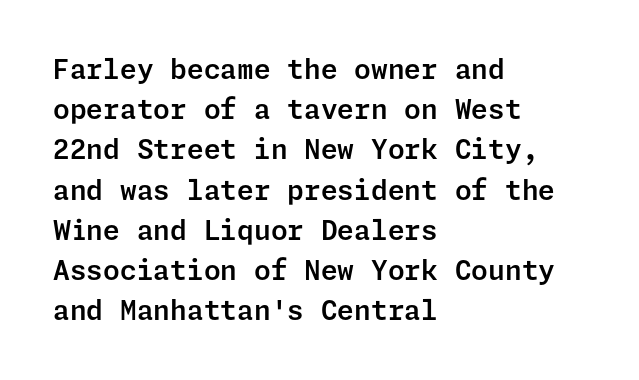
The image shows 27 px text type, upright; set left-aligned, normal line spacing (1.49x), normal letter spacing, not underlined.
